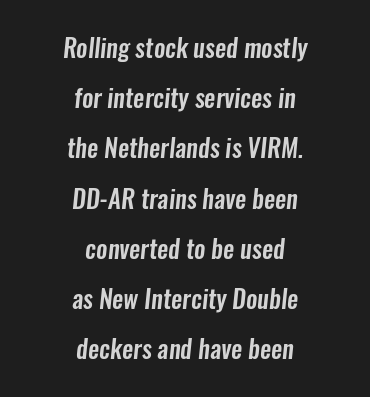
Q: Is the text underlined? A: No.
Q: How is the paragraph aligned? A: Centered.
Q: Is the spacing between letters normal or unusually wide? A: Normal.
Q: Is the spacing between lines tight, normal or loose? A: Loose.
